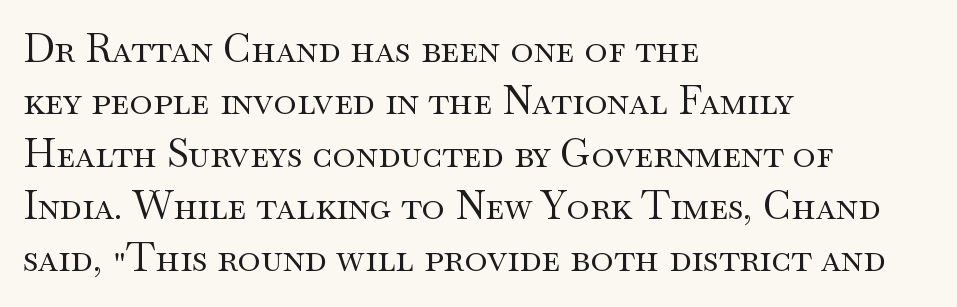
The image shows 39 px regular-weight, wide serif type, upright; set left-aligned, normal line spacing (1.34x), normal letter spacing, not underlined; medium stroke contrast and a small x-height.
